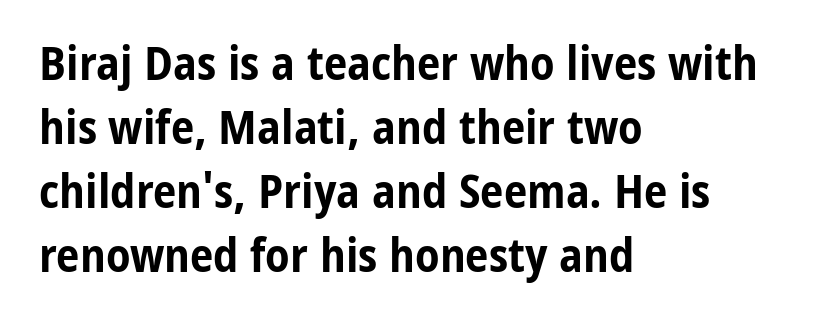
Q: Is the text bold? A: Yes.
Q: Is the text italic (slanted)? A: No, it is upright.
Q: Is the typeface a serif or a sans-serif typeface? A: Sans-serif.
Q: Is the text underlined? A: No.
Q: How is the paragraph aligned? A: Left-aligned.
Q: Is the spacing between letters normal or unusually wide? A: Normal.
Q: Is the spacing between lines tight, normal or loose? A: Normal.
Q: Width (condensed, normal, or wide)? A: Condensed.
Q: Stroke contrast? A: Low.
Q: x-height? A: Medium.
Q: Monospaced? A: No.
